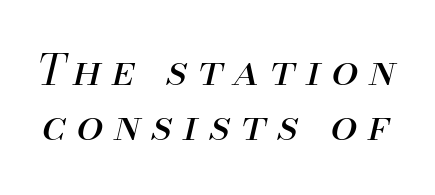
The image shows 43 px regular-weight type, italic (leaning right); set normal line spacing (1.29x), unusually wide letter spacing (+0.24 em), not underlined; medium stroke contrast and a small x-height.
